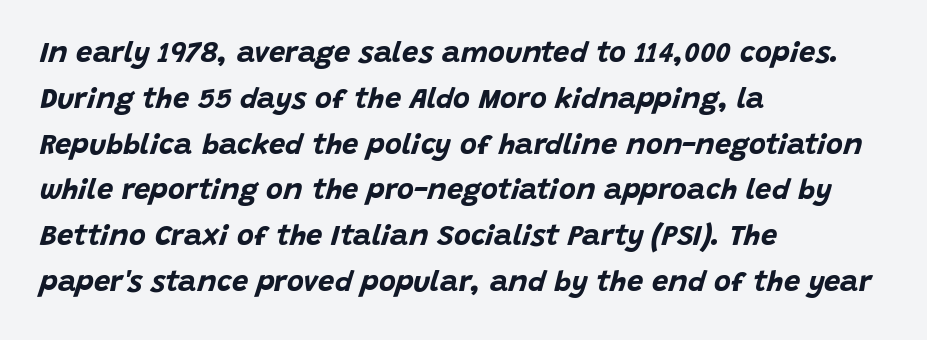
Q: Is the text bold? A: Yes.
Q: Is the text italic (slanted)? A: Yes, it leans right by about 15 degrees.
Q: Is the text underlined? A: No.
Q: How is the paragraph aligned? A: Left-aligned.
Q: Is the spacing between letters normal or unusually wide? A: Normal.
Q: Is the spacing between lines tight, normal or loose? A: Normal.
Q: Width (condensed, normal, or wide)? A: Normal.
Q: Stroke contrast? A: Low.
Q: x-height? A: Large.
Q: Monospaced? A: No.
